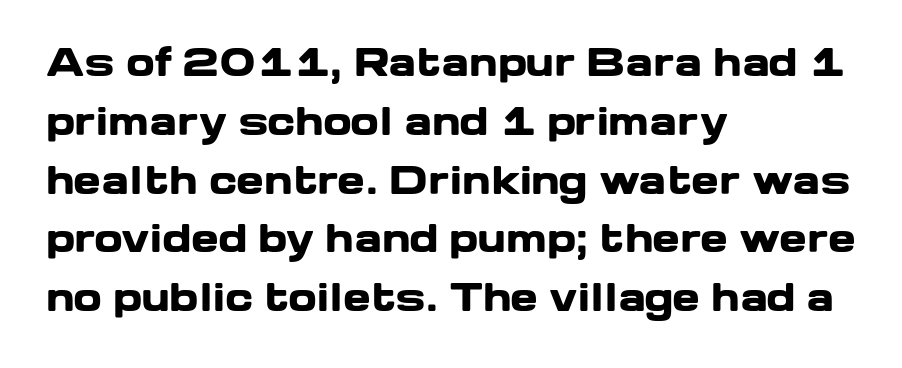
{"serif": "no", "italic": "no", "bold": "yes", "weight": "heavy", "width": "wide", "stroke_contrast": "low", "x_height": "medium", "monospaced": "no", "underline": "no", "align": "left", "line_spacing": "normal", "line_spacing_ratio": 1.59, "letter_spacing": "normal", "letter_spacing_em": 0.0, "glyph_px": 37}
